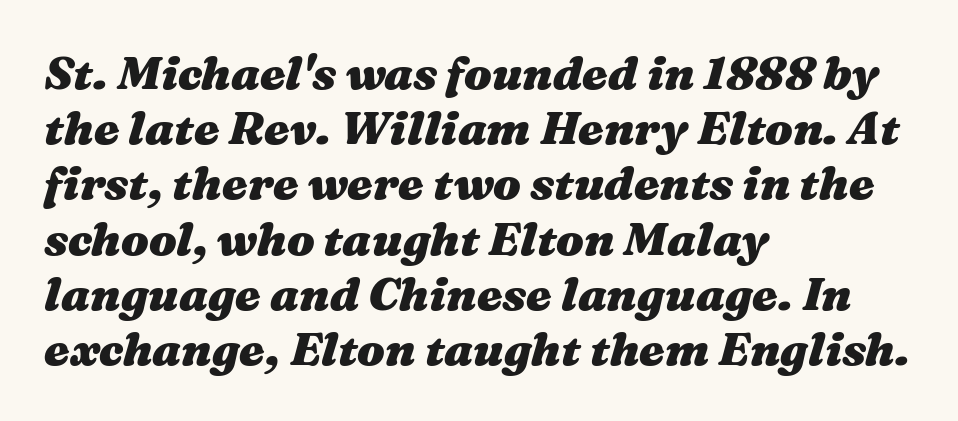
Q: Is the text bold? A: Yes.
Q: Is the text italic (slanted)? A: Yes, it leans right by about 16 degrees.
Q: Is the text underlined? A: No.
Q: How is the paragraph aligned? A: Left-aligned.
Q: Is the spacing between letters normal or unusually wide? A: Normal.
Q: Width (condensed, normal, or wide)? A: Wide.
Q: Stroke contrast? A: Medium.
Q: x-height? A: Medium.
Q: Monospaced? A: No.
